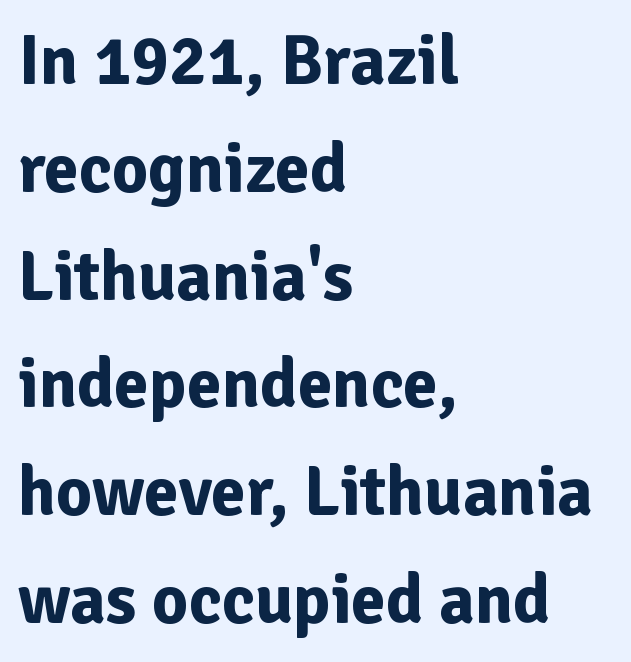
Q: Is the text bold? A: Yes.
Q: Is the text italic (slanted)? A: No, it is upright.
Q: Is the typeface a serif or a sans-serif typeface? A: Sans-serif.
Q: Is the text underlined? A: No.
Q: How is the paragraph aligned? A: Left-aligned.
Q: Is the spacing between letters normal or unusually wide? A: Normal.
Q: Is the spacing between lines tight, normal or loose? A: Normal.
Q: Width (condensed, normal, or wide)? A: Normal.
Q: Stroke contrast? A: Low.
Q: x-height? A: Medium.
Q: Monospaced? A: No.
